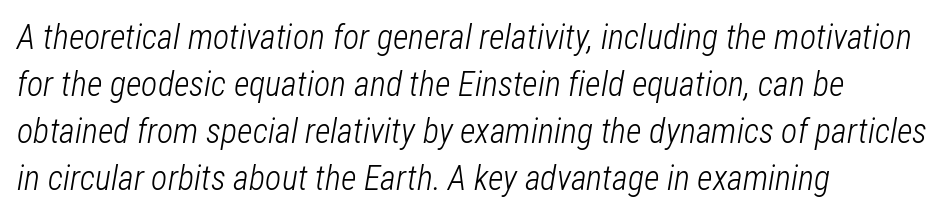
These glyphs show unthickened strokes, regular width or finer. The axis of the letterforms is tilted away from vertical. Visually the block forms a straight wall on the left and a jagged coastline on the right. Think of a printed novel: that variable character pitch is what you see here. What's the leading like? Ordinary, nothing unusual. A typesetter would call this zero additional tracking.
